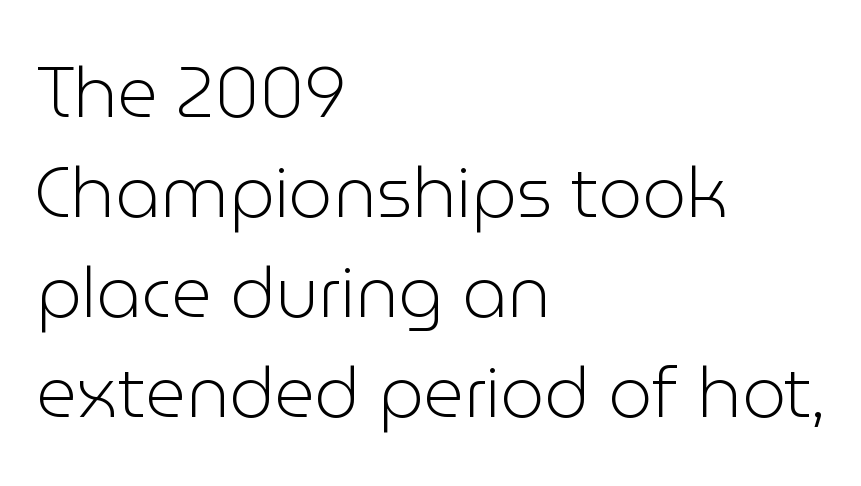
Q: Is the text bold? A: No.
Q: Is the text italic (slanted)? A: No, it is upright.
Q: Is the typeface a serif or a sans-serif typeface? A: Sans-serif.
Q: Is the text underlined? A: No.
Q: How is the paragraph aligned? A: Left-aligned.
Q: Is the spacing between letters normal or unusually wide? A: Normal.
Q: Is the spacing between lines tight, normal or loose? A: Normal.
Q: Width (condensed, normal, or wide)? A: Normal.
Q: Stroke contrast? A: Low.
Q: x-height? A: Medium.
Q: Monospaced? A: No.
